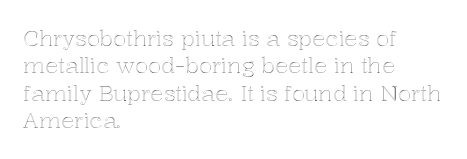
Q: Is the text italic (slanted)? A: No, it is upright.
Q: Is the text underlined? A: No.
Q: How is the paragraph aligned? A: Left-aligned.
Q: Is the spacing between letters normal or unusually wide? A: Normal.
Q: Is the spacing between lines tight, normal or loose? A: Normal.
